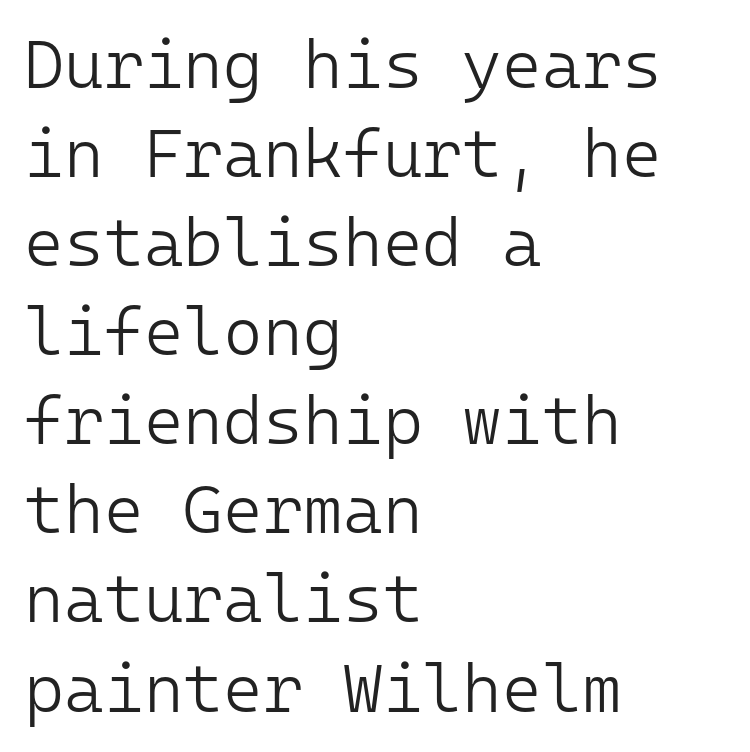
You could count columns in this text — the font is strictly monospaced. Anything drawn beneath the words? Only blank space. Regular leading. Caption: standard tracking, unaltered. Style check: upright.
